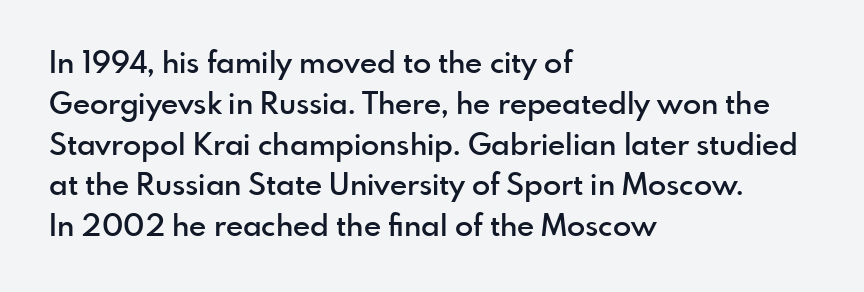
The image shows 30 px semibold sans-serif type, upright; set left-aligned, normal line spacing (1.36x), normal letter spacing, not underlined; a small x-height.
